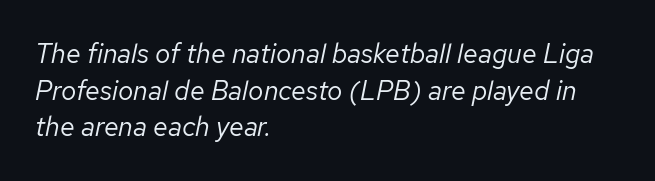
Q: Is the text bold? A: No.
Q: Is the text italic (slanted)? A: Yes, it leans right by about 12 degrees.
Q: Is the text underlined? A: No.
Q: How is the paragraph aligned? A: Left-aligned.
Q: Is the spacing between letters normal or unusually wide? A: Normal.
Q: Is the spacing between lines tight, normal or loose? A: Normal.
